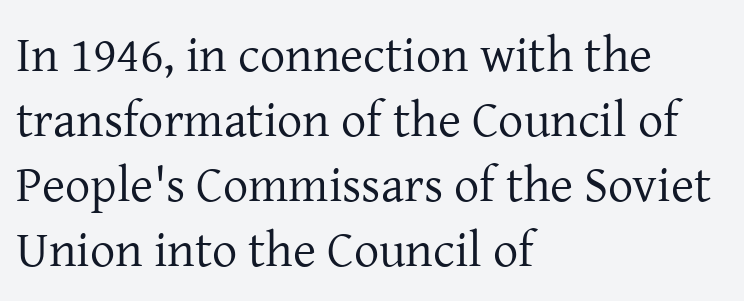
Q: Is the text bold? A: No.
Q: Is the text italic (slanted)? A: No, it is upright.
Q: Is the typeface a serif or a sans-serif typeface? A: Serif.
Q: Is the text underlined? A: No.
Q: How is the paragraph aligned? A: Left-aligned.
Q: Is the spacing between letters normal or unusually wide? A: Normal.
Q: Is the spacing between lines tight, normal or loose? A: Normal.
Q: Width (condensed, normal, or wide)? A: Normal.
Q: Stroke contrast? A: Low.
Q: x-height? A: Medium.
Q: Monospaced? A: No.
